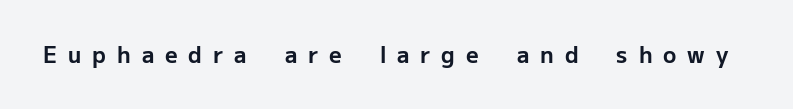
Q: Is the text bold? A: Yes.
Q: Is the text italic (slanted)? A: No, it is upright.
Q: Is the text underlined? A: No.
Q: Is the spacing between letters normal or unusually wide? A: Unusually wide.
